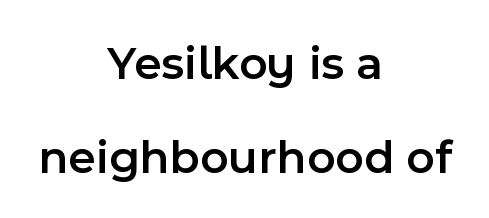
The image shows 48 px semibold sans-serif type, upright; set centered, loose line spacing (1.95x), normal letter spacing, not underlined; a medium x-height.
